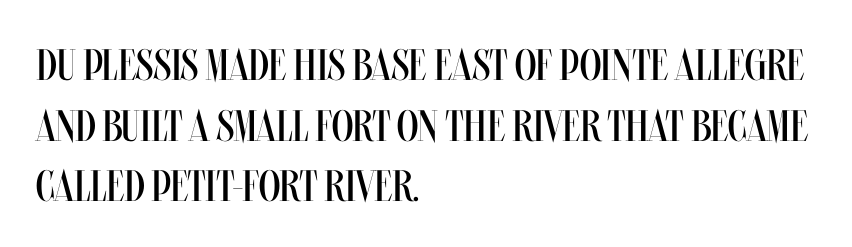
The image shows 44 px regular-weight, condensed type, upright; set left-aligned, normal line spacing (1.38x), normal letter spacing, not underlined; medium stroke contrast and a large x-height.
